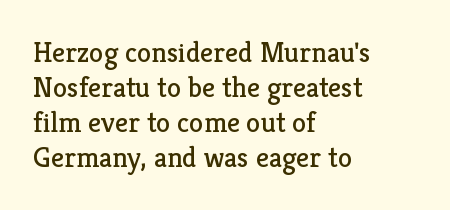
{"serif": "yes", "italic": "no", "bold": "no", "weight": "regular", "width": "normal", "stroke_contrast": "low", "x_height": "medium", "monospaced": "no", "underline": "no", "align": "left", "line_spacing_ratio": 1.21, "letter_spacing": "normal", "letter_spacing_em": 0.0, "glyph_px": 29}
